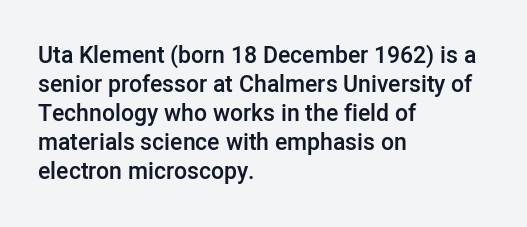
{"italic": "no", "bold": "semi", "underline": "no", "align": "left", "line_spacing": "normal", "line_spacing_ratio": 1.26, "letter_spacing": "normal", "letter_spacing_em": 0.0, "glyph_px": 23}
